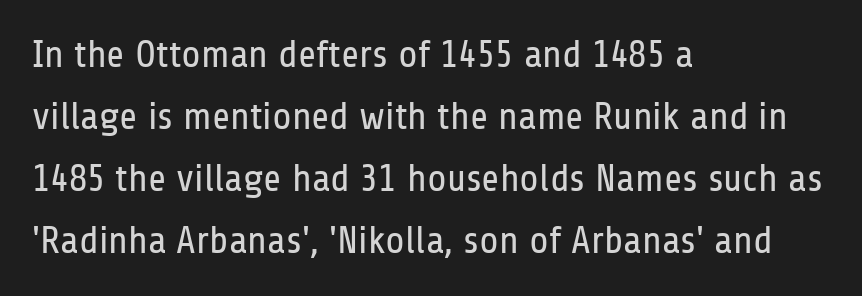
The image shows 39 px regular-weight, condensed sans-serif type, upright; set left-aligned, normal line spacing (1.59x), normal letter spacing, not underlined; low stroke contrast and a medium x-height.
